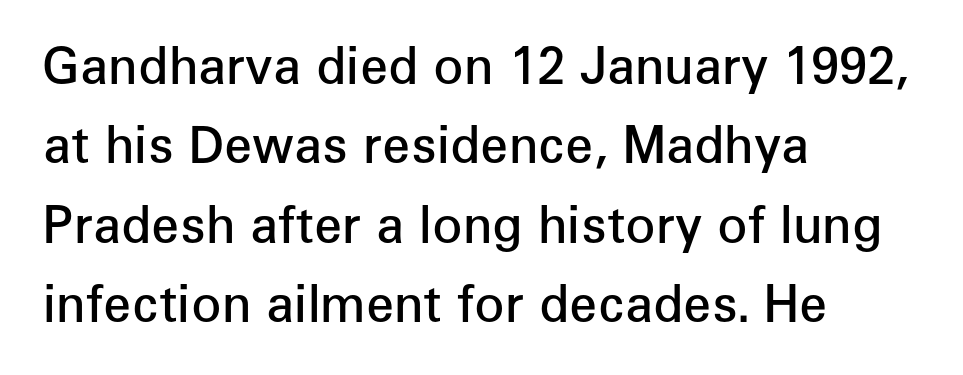
The face used here is proportionally spaced, like ordinary book or web type. The rendering uses a moderate line-height, typical for paragraphs. Glance below the letters and you will spot only blank space. Each letter's strokes conclude bluntly, with no projecting serifs. The face used here is rendered with its standard letterfit. The axis of the letterforms is exactly vertical.
